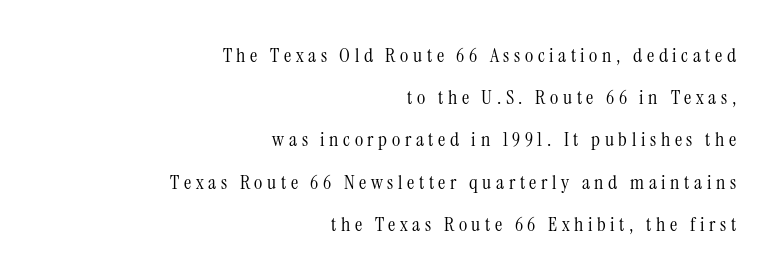
The image shows 20 px text type, upright; set right-aligned, loose line spacing (2.11x), unusually wide letter spacing (+0.23 em), not underlined.
